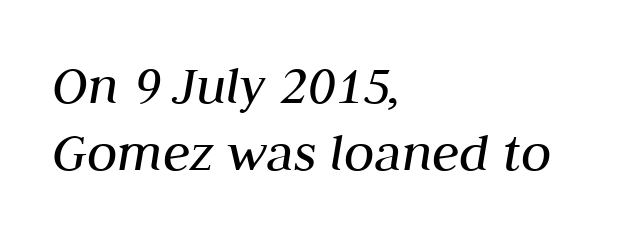
Q: Is the text bold? A: No.
Q: Is the text italic (slanted)? A: Yes, it leans right by about 10 degrees.
Q: Is the text underlined? A: No.
Q: How is the paragraph aligned? A: Left-aligned.
Q: Is the spacing between letters normal or unusually wide? A: Normal.
Q: Width (condensed, normal, or wide)? A: Normal.
Q: Stroke contrast? A: Medium.
Q: x-height? A: Medium.
Q: Monospaced? A: No.
